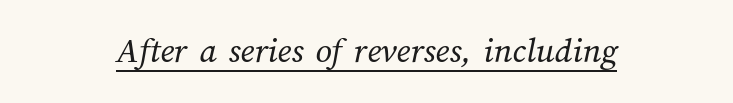
{"bold": "no", "weight": "regular", "width": "normal", "stroke_contrast": "medium", "x_height": "medium", "monospaced": "no", "underline": "yes", "letter_spacing": "normal", "letter_spacing_em": 0.0, "glyph_px": 36}
